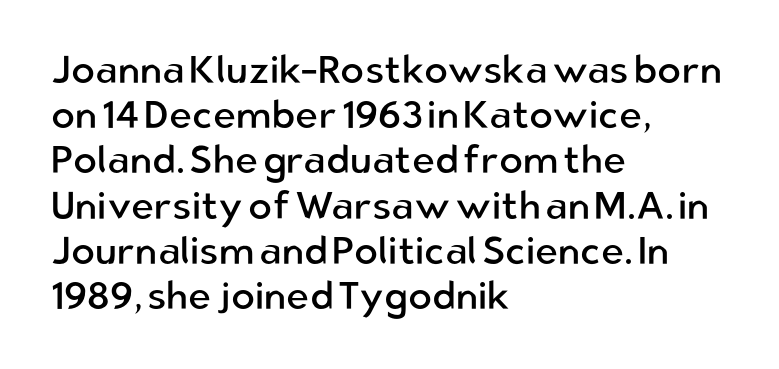
The image shows 39 px regular-weight sans-serif type, upright; set left-aligned, line spacing 1.16x, normal letter spacing, not underlined; low stroke contrast and a medium x-height.
